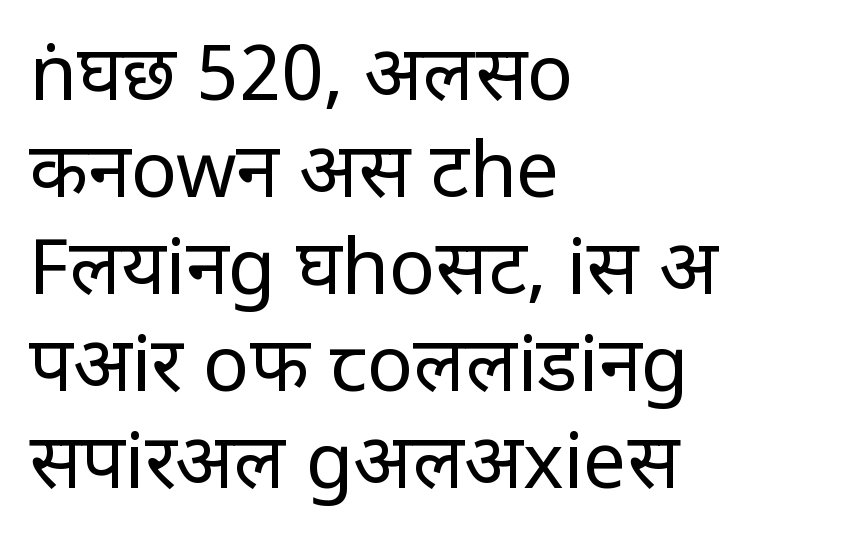
{"serif": "no", "italic": "no", "bold": "no", "weight": "regular", "width": "normal", "stroke_contrast": "low", "x_height": "large", "monospaced": "no", "underline": "no", "align": "left", "line_spacing": "normal", "line_spacing_ratio": 1.26, "letter_spacing": "normal", "letter_spacing_em": 0.0, "glyph_px": 77}
